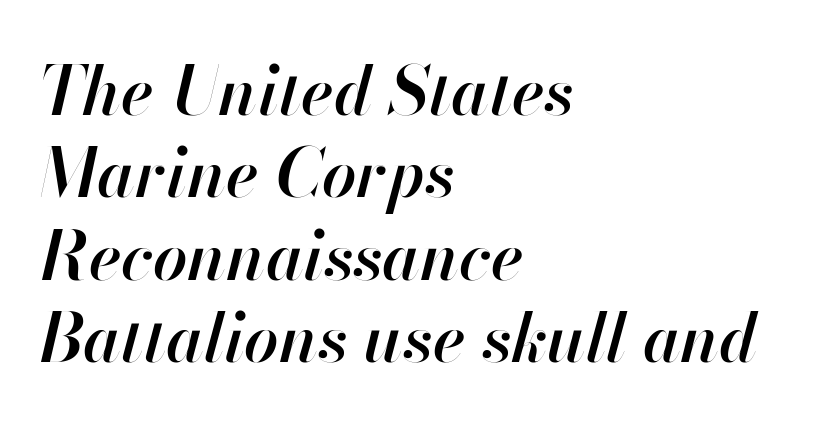
{"italic": "yes", "lean": "right", "slant_degrees": 13, "bold": "semi", "weight": "semibold", "width": "normal", "stroke_contrast": "high", "x_height": "small", "monospaced": "no", "underline": "no", "align": "left", "line_spacing_ratio": 1.21, "letter_spacing": "normal", "letter_spacing_em": 0.0, "glyph_px": 68}
